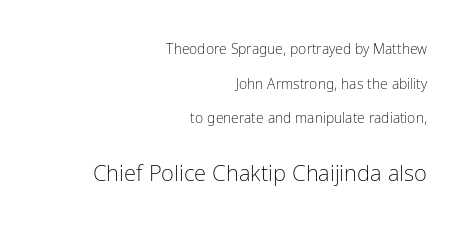
The image shows 22 px text type, upright; set right-aligned, loose line spacing (2.47x), normal letter spacing, not underlined; the second (bottom) block is 1.57x larger.
